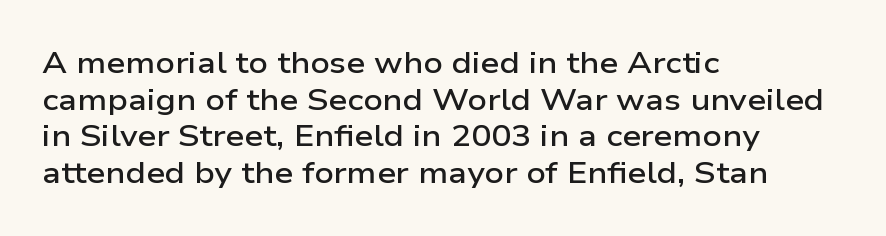
{"serif": "no", "italic": "no", "bold": "semi", "weight": "semibold", "width": "wide", "stroke_contrast": "low", "x_height": "medium", "monospaced": "no", "underline": "no", "align": "left", "line_spacing_ratio": 1.22, "letter_spacing": "normal", "letter_spacing_em": 0.0, "glyph_px": 30}
